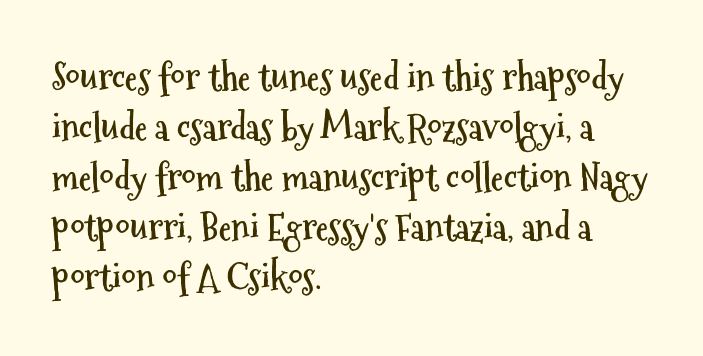
The image shows 36 px semibold, condensed sans-serif type, upright; set left-aligned, normal line spacing (1.39x), normal letter spacing, not underlined; medium stroke contrast and a medium x-height.
